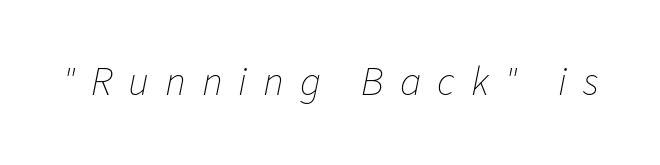
Q: Is the text bold? A: No.
Q: Is the text italic (slanted)? A: Yes, it leans right by about 11 degrees.
Q: Is the text underlined? A: No.
Q: Is the spacing between letters normal or unusually wide? A: Unusually wide.
Q: Width (condensed, normal, or wide)? A: Normal.
Q: Stroke contrast? A: Low.
Q: x-height? A: Medium.
Q: Monospaced? A: No.
